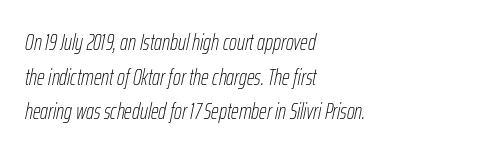
Tall strokes in this sample are angled rather than plumb. The leading is moderate, giving the passage an even texture. Letters rest on an invisible, unmarked baseline. Line starts are locked; line ends wander.
